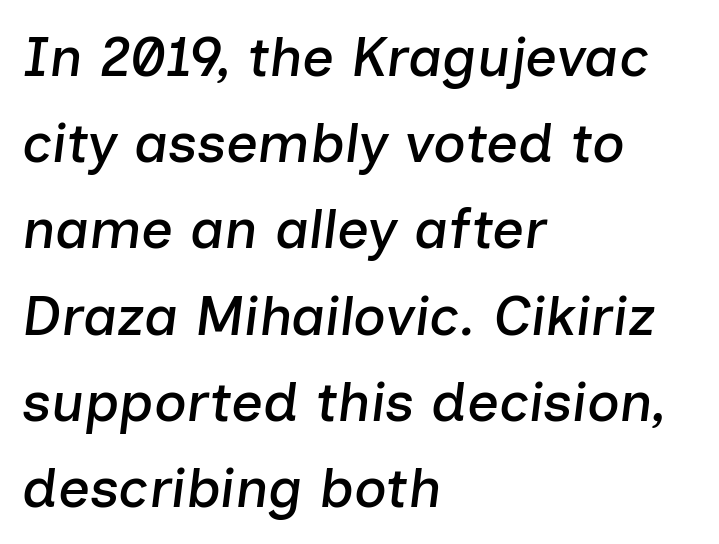
{"italic": "yes", "lean": "right", "slant_degrees": 7, "width": "normal", "stroke_contrast": "low", "x_height": "medium", "monospaced": "no", "underline": "no", "align": "left", "line_spacing": "normal", "line_spacing_ratio": 1.54, "letter_spacing": "normal", "letter_spacing_em": 0.0, "glyph_px": 56}
